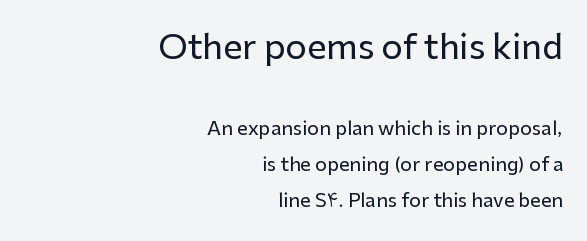
Honestly, the letter spacing is just normal — you wouldn't notice it. A typesetter would call this proportional, since set widths differ per character. Block one is the big one; block two sits smaller underneath. Posture: straight, roman, zero tilt. This is sans-serif lettering, the kind often seen on screens and signage. Caption: multi-line text, flush right, ragged left.
